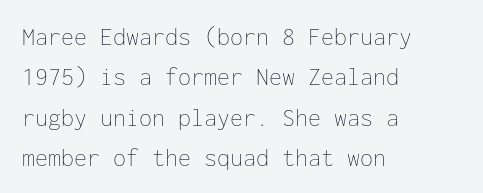
Q: Is the text bold? A: No.
Q: Is the text italic (slanted)? A: No, it is upright.
Q: Is the text underlined? A: No.
Q: How is the paragraph aligned? A: Left-aligned.
Q: Is the spacing between letters normal or unusually wide? A: Normal.
Q: Is the spacing between lines tight, normal or loose? A: Normal.
